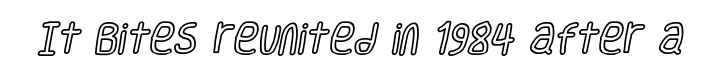
Here the glyphs are tracked normally, forming tight word shapes. Beneath every word, the page is bare. Note the varied advance widths — an 'i' is clearly narrower than an 'm'.
